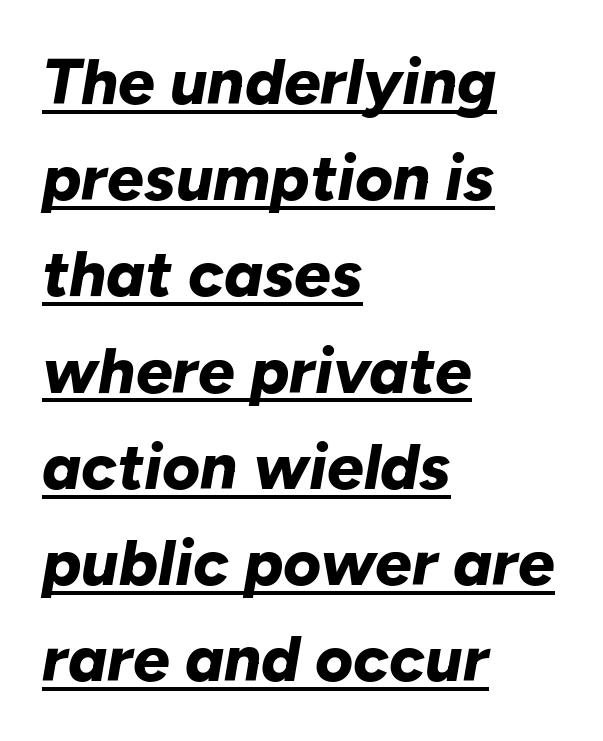
{"italic": "yes", "lean": "right", "slant_degrees": 10, "bold": "yes", "weight": "bold", "width": "normal", "stroke_contrast": "low", "x_height": "medium", "monospaced": "no", "underline": "yes", "align": "left", "line_spacing": "normal", "line_spacing_ratio": 1.48, "letter_spacing": "normal", "letter_spacing_em": 0.0, "glyph_px": 65}
